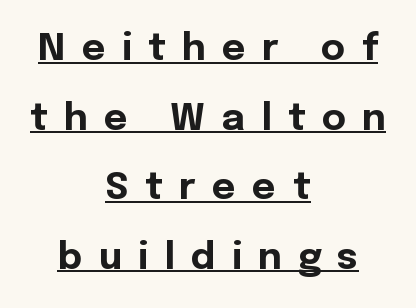
{"serif": "no", "italic": "no", "bold": "yes", "weight": "bold", "width": "normal", "x_height": "medium", "monospaced": "no", "underline": "yes", "align": "center", "line_spacing_ratio": 1.88, "letter_spacing": "wide", "letter_spacing_em": 0.44, "glyph_px": 37}
